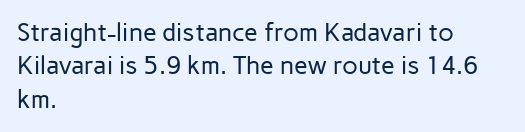
{"italic": "no", "bold": "no", "underline": "no", "align": "left", "line_spacing": "normal", "line_spacing_ratio": 1.34, "letter_spacing": "normal", "letter_spacing_em": 0.0, "glyph_px": 25}
